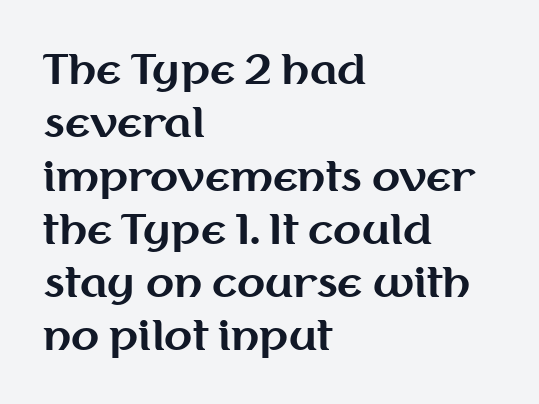
Compared with a centered layout, this one pins lines to the left instead. Compared with an ordinary text face, these strokes are far heavier — a full bold. Check the space under the baseline: it is left empty. Tracking here is standard; glyphs follow each other at the usual distance. To sum up the face: it is a sans, with no serifs. Notice how the stems are strictly vertical — no italics here.
